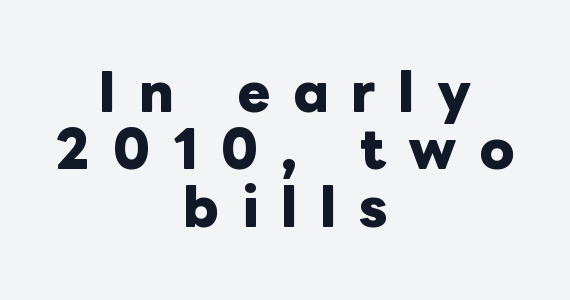
The image shows 50 px heavy type, upright; set centered, tight line spacing (1.15x), unusually wide letter spacing (+0.45 em), not underlined; low stroke contrast and a medium x-height.
